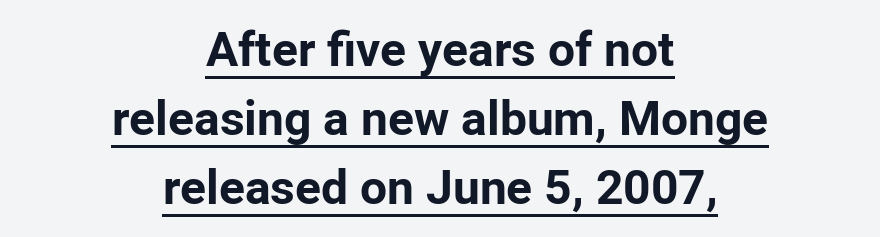
Students, observe the line beneath the letters — that is underlining. Each letter keeps its own natural width here, so spacing adapts to shape. A typesetter would mark this as roman, not italic. This sample uses plain, unmodified letter spacing.
